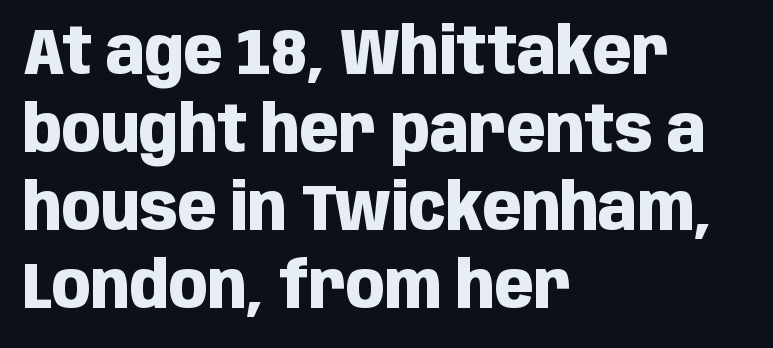
The glyphs in this specimen are sans serif. Teacher's note: observe the even left margin — that is flush-left alignment. A typesetter would mark this as roman, not italic. A clean baseline with only descenders dipping below it.
